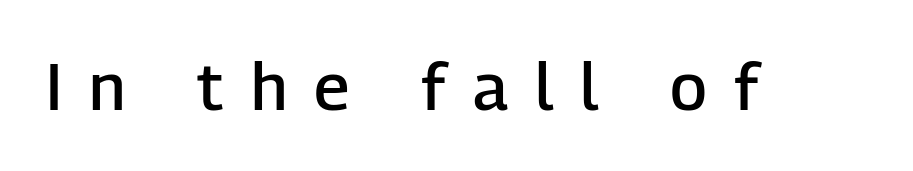
The passage shown is typeset with a sans-serif family. Glance below the letters and you will spot only blank space. Varying glyph widths throughout — classic text-font behaviour. Notice the strokes are somewhat thickened but not fully heavy: this is a semibold.
